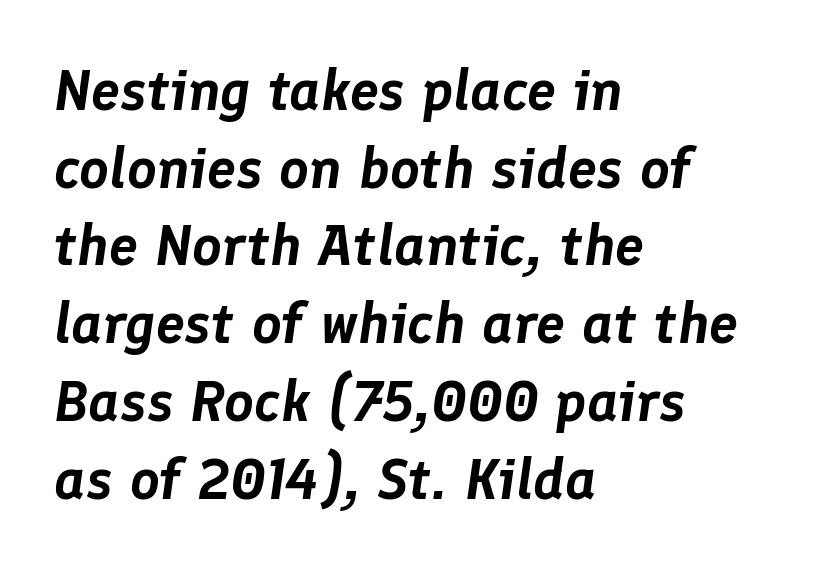
The image shows 58 px text type, italic (leaning right); set left-aligned, normal line spacing (1.34x), normal letter spacing, not underlined; low stroke contrast and a medium x-height.
